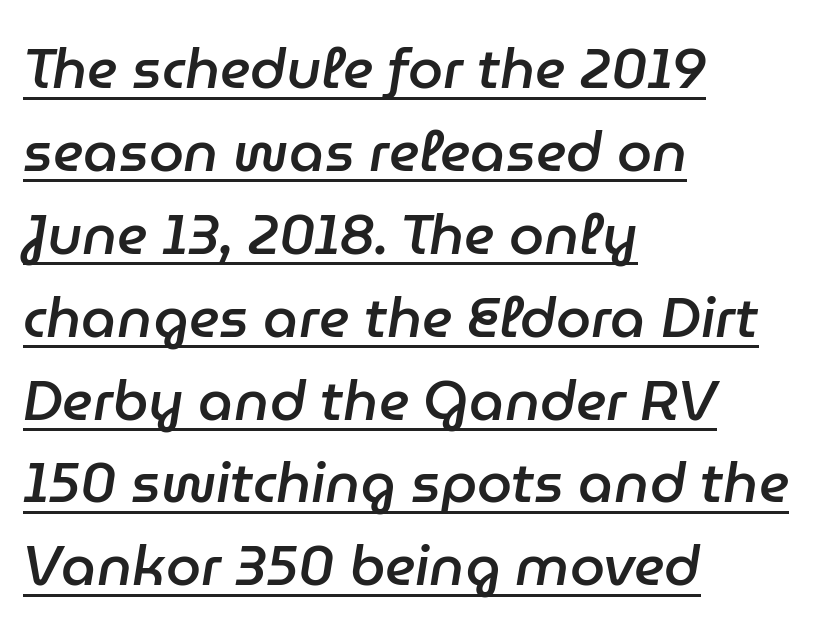
The image shows 56 px semibold type, italic (leaning right); set left-aligned, normal line spacing (1.48x), normal letter spacing, underlined; low stroke contrast and a medium x-height.
